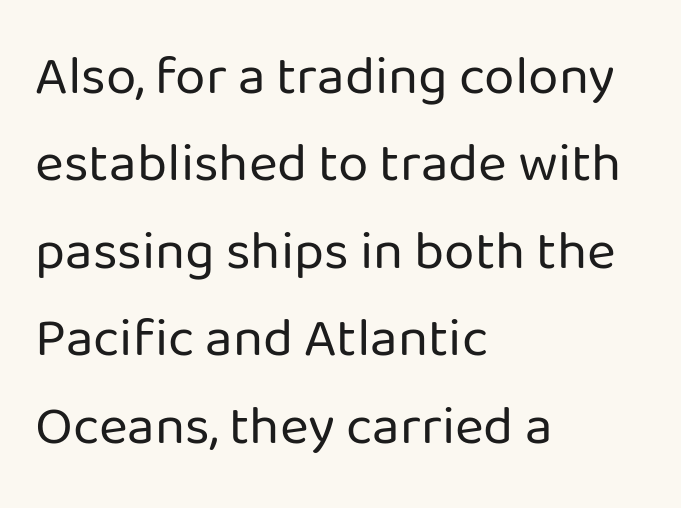
Q: Is the text bold? A: No.
Q: Is the text italic (slanted)? A: No, it is upright.
Q: Is the typeface a serif or a sans-serif typeface? A: Sans-serif.
Q: Is the text underlined? A: No.
Q: How is the paragraph aligned? A: Left-aligned.
Q: Is the spacing between letters normal or unusually wide? A: Normal.
Q: Is the spacing between lines tight, normal or loose? A: Normal.
Q: Width (condensed, normal, or wide)? A: Normal.
Q: Stroke contrast? A: Low.
Q: x-height? A: Medium.
Q: Monospaced? A: No.
